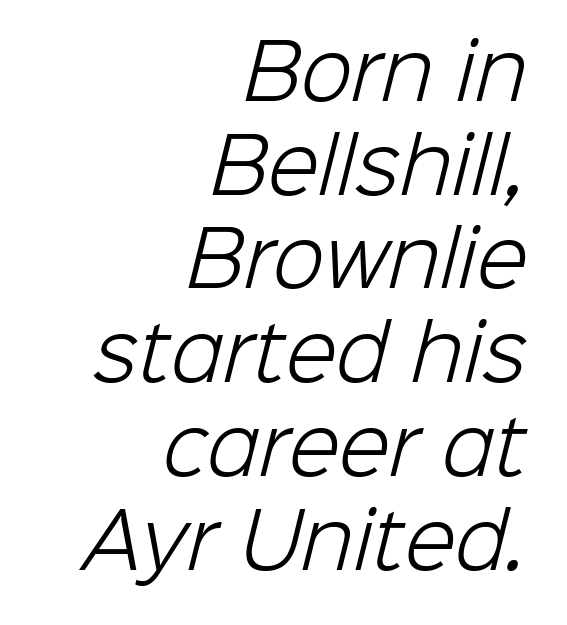
{"serif": "no", "bold": "no", "weight": "light", "width": "normal", "stroke_contrast": "low", "x_height": "medium", "monospaced": "no", "underline": "no", "align": "right", "line_spacing": "normal", "line_spacing_ratio": 1.25, "letter_spacing": "normal", "letter_spacing_em": 0.0, "glyph_px": 75}
